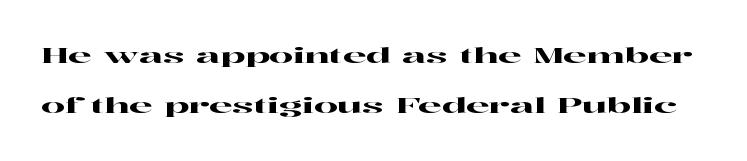
Anything drawn beneath the words? Only blank space. Students, observe: this is what heavily led, spacious text looks like. Upright lettering throughout. Short note: letters normally spaced.
